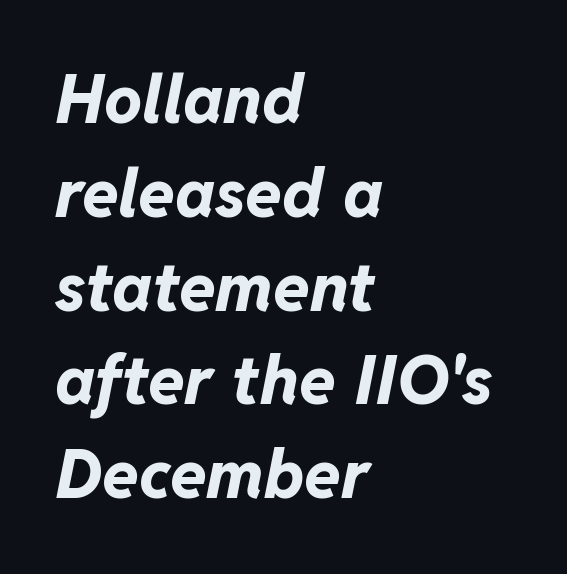
Q: Is the text bold? A: Yes.
Q: Is the text italic (slanted)? A: Yes, it leans right by about 11 degrees.
Q: Is the text underlined? A: No.
Q: How is the paragraph aligned? A: Left-aligned.
Q: Is the spacing between letters normal or unusually wide? A: Normal.
Q: Is the spacing between lines tight, normal or loose? A: Normal.
Q: Width (condensed, normal, or wide)? A: Normal.
Q: Stroke contrast? A: Low.
Q: x-height? A: Medium.
Q: Monospaced? A: No.
